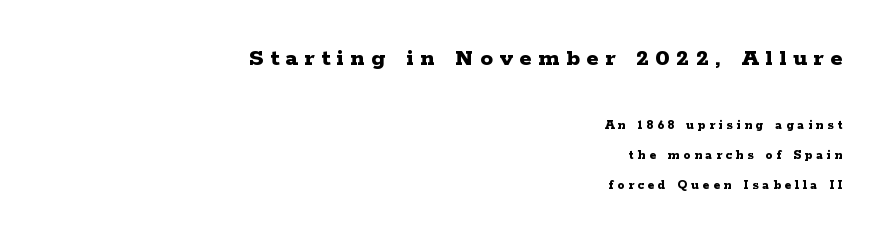
Q: Is the text bold? A: Yes.
Q: Is the text italic (slanted)? A: No, it is upright.
Q: Is the text underlined? A: No.
Q: How is the paragraph aligned? A: Right-aligned.
Q: Is the spacing between letters normal or unusually wide? A: Unusually wide.
Q: Is the spacing between lines tight, normal or loose? A: Loose.
Q: Which block of text is set in a larger size, the first (top) or the second (bottom)? A: The first (top) one.
